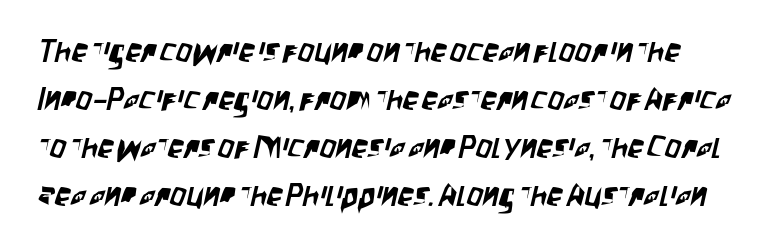
The image shows 32 px condensed sans-serif type; set normal line spacing (1.5x), normal letter spacing, not underlined; low stroke contrast and a large x-height.
